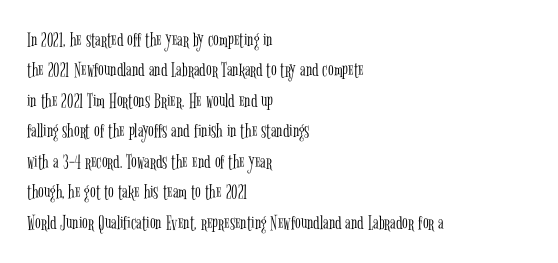
Q: Is the text bold? A: No.
Q: Is the text italic (slanted)? A: No, it is upright.
Q: Is the text underlined? A: No.
Q: How is the paragraph aligned? A: Left-aligned.
Q: Is the spacing between letters normal or unusually wide? A: Normal.
Q: Is the spacing between lines tight, normal or loose? A: Normal.
